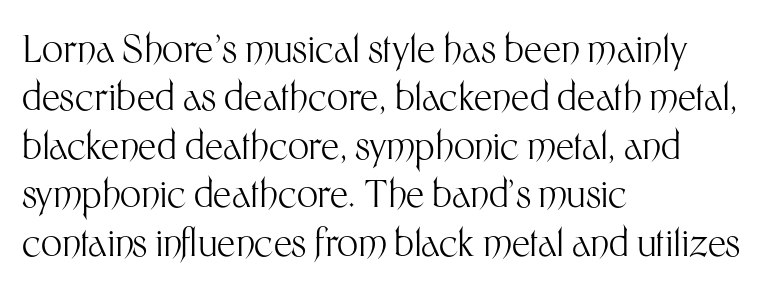
Short and long lines alike share a common starting point at left. Horizontal bands of white between lines are of average thickness. Stroke terminals: plain, sans-serif. The baseline area is clear. These lines are rendered in a variable-pitch font. The face used here is rendered with its standard letterfit.
